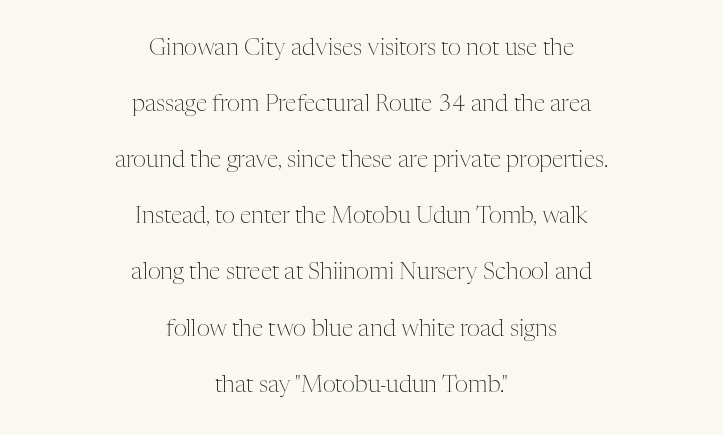
{"italic": "no", "bold": "no", "underline": "no", "align": "center", "line_spacing": "loose", "line_spacing_ratio": 2.44, "letter_spacing": "normal", "letter_spacing_em": 0.0, "glyph_px": 23}
